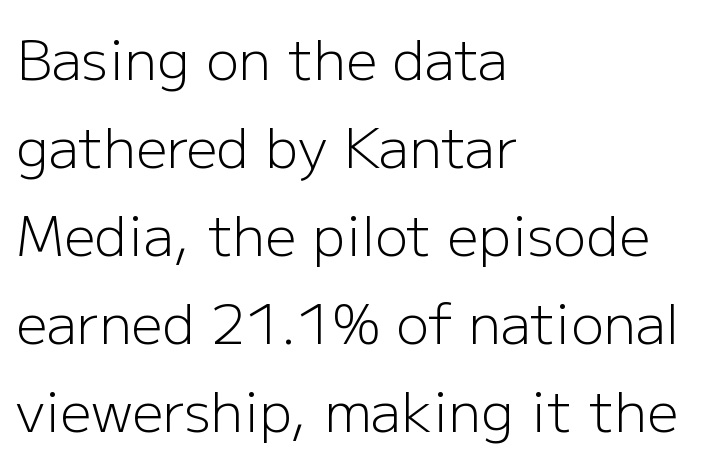
Q: Is the text bold? A: No.
Q: Is the text italic (slanted)? A: No, it is upright.
Q: Is the typeface a serif or a sans-serif typeface? A: Sans-serif.
Q: Is the text underlined? A: No.
Q: How is the paragraph aligned? A: Left-aligned.
Q: Is the spacing between letters normal or unusually wide? A: Normal.
Q: Is the spacing between lines tight, normal or loose? A: Normal.
Q: Width (condensed, normal, or wide)? A: Normal.
Q: Stroke contrast? A: Low.
Q: x-height? A: Medium.
Q: Monospaced? A: No.
